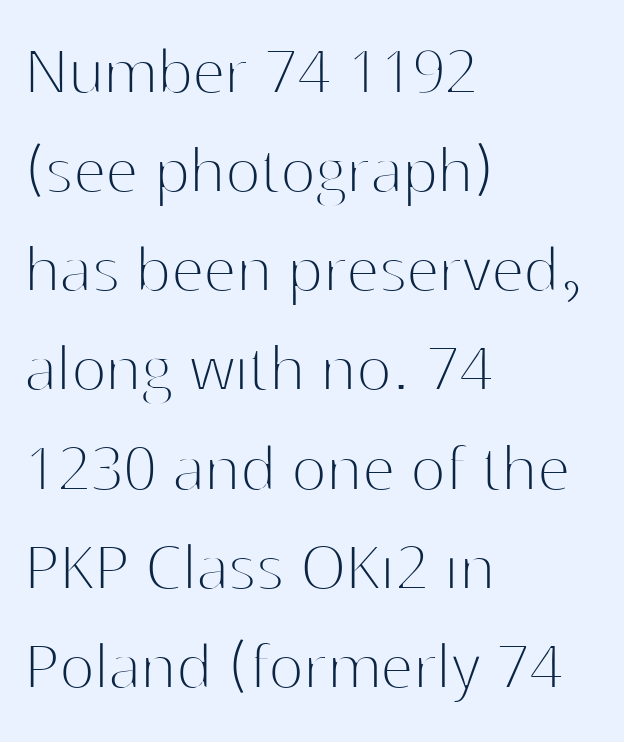
Q: Is the text bold? A: No.
Q: Is the text italic (slanted)? A: No, it is upright.
Q: Is the typeface a serif or a sans-serif typeface? A: Sans-serif.
Q: Is the text underlined? A: No.
Q: How is the paragraph aligned? A: Left-aligned.
Q: Is the spacing between letters normal or unusually wide? A: Normal.
Q: Is the spacing between lines tight, normal or loose? A: Normal.
Q: Width (condensed, normal, or wide)? A: Normal.
Q: Stroke contrast? A: High.
Q: x-height? A: Medium.
Q: Monospaced? A: No.
